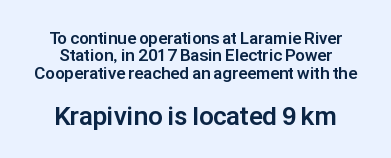
This is heavy type, rendered in bold. Small over large — that's the arrangement of the two blocks here. The passage shown is not underscored anywhere. Posture: vertical. The line texture is even and compact thanks to regular tracking. Rows of type sit shoulder to shoulder in the vertical direction.
